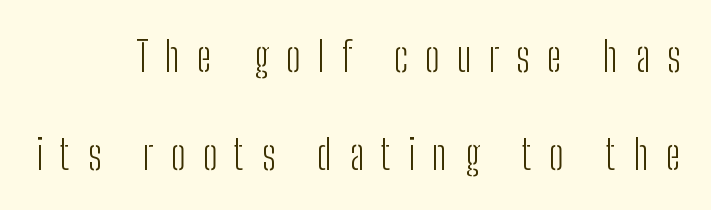
Note the varied advance widths — an 'i' is clearly narrower than an 'm'. The horizontal fit of the characters is loose and conspicuously gappy. Unbolded letterforms with no extra heft. The text was rendered using a sans face with plain stroke endings. You can tell it's not italic because the verticals are truly vertical. This block would shrink considerably if given ordinary leading; it's expanded now.
